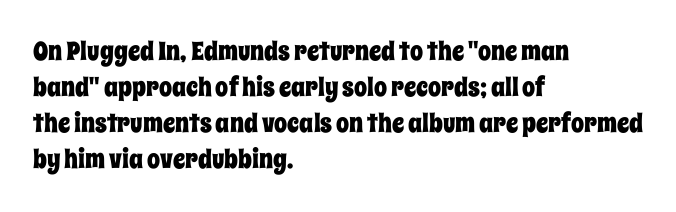
{"italic": "no", "underline": "no", "align": "left", "line_spacing": "normal", "line_spacing_ratio": 1.39, "letter_spacing": "normal", "letter_spacing_em": 0.0, "glyph_px": 26}
